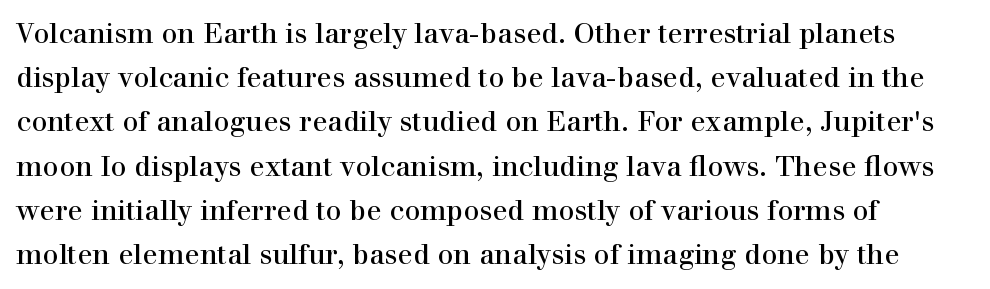
The image shows 28 px regular-weight serif type, upright; set left-aligned, normal line spacing (1.58x), normal letter spacing, not underlined; high stroke contrast and a medium x-height.
